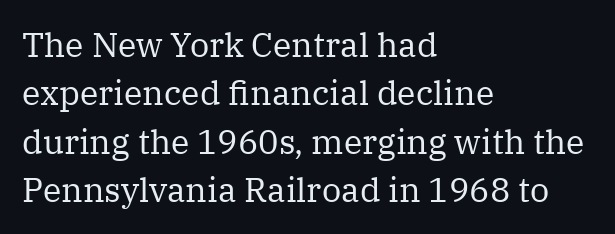
The image shows 34 px regular-weight serif type, upright; set left-aligned, normal line spacing (1.42x), normal letter spacing, not underlined; medium stroke contrast and a medium x-height.
